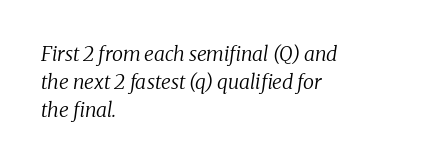
The image shows 20 px text type, italic (leaning right); set left-aligned, normal line spacing (1.41x), normal letter spacing, not underlined.
